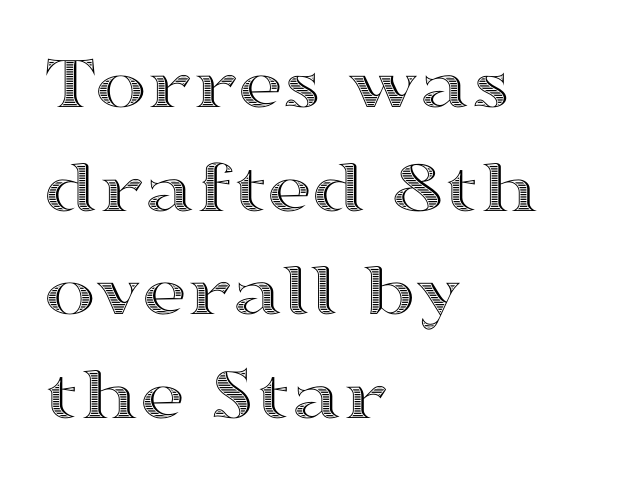
{"italic": "no", "width": "wide", "x_height": "medium", "monospaced": "no", "underline": "no", "align": "left", "line_spacing": "normal", "line_spacing_ratio": 1.33, "letter_spacing": "normal", "letter_spacing_em": 0.0, "glyph_px": 78}
